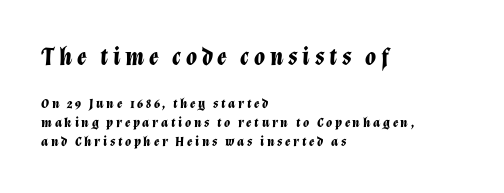
The image shows 25 px bold type, italic (leaning right); set left-aligned, normal line spacing (1.34x), not underlined; the first (top) block is 1.79x larger.
